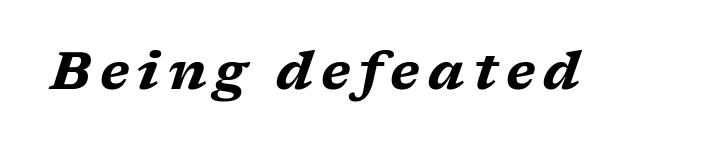
Q: Is the text bold? A: Yes.
Q: Is the text italic (slanted)? A: Yes, it leans right by about 17 degrees.
Q: Is the text underlined? A: No.
Q: Width (condensed, normal, or wide)? A: Wide.
Q: Stroke contrast? A: Medium.
Q: x-height? A: Medium.
Q: Monospaced? A: No.
